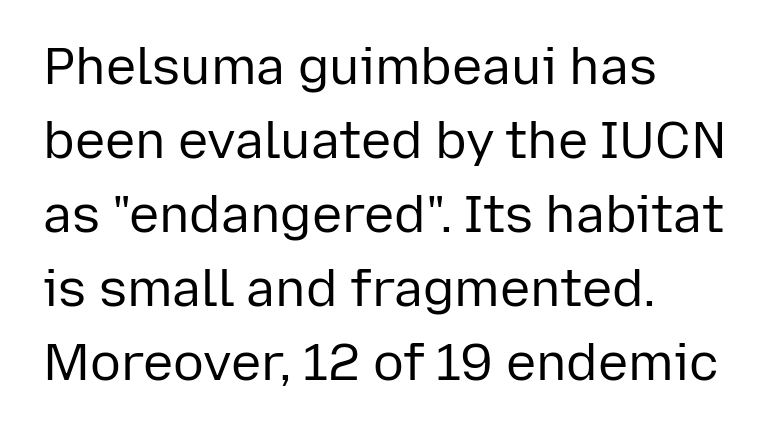
Q: Is the text bold? A: No.
Q: Is the text italic (slanted)? A: No, it is upright.
Q: Is the typeface a serif or a sans-serif typeface? A: Sans-serif.
Q: Is the text underlined? A: No.
Q: How is the paragraph aligned? A: Left-aligned.
Q: Is the spacing between letters normal or unusually wide? A: Normal.
Q: Is the spacing between lines tight, normal or loose? A: Normal.
Q: Width (condensed, normal, or wide)? A: Normal.
Q: Stroke contrast? A: Low.
Q: x-height? A: Medium.
Q: Monospaced? A: No.
